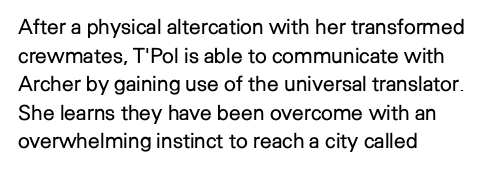
The image shows 21 px text type, upright; set left-aligned, normal line spacing (1.36x), normal letter spacing, not underlined.
